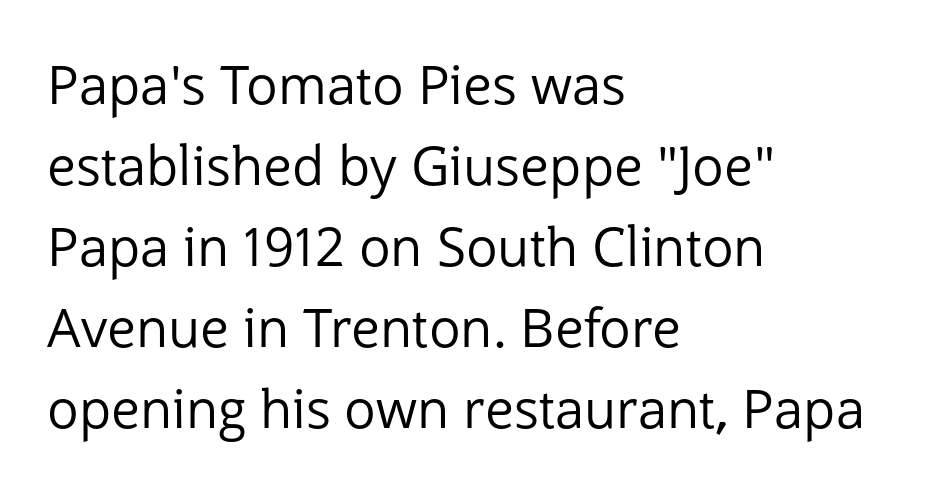
The image shows 53 px regular-weight sans-serif type, upright; set left-aligned, normal line spacing (1.53x), normal letter spacing, not underlined; low stroke contrast and a medium x-height.
